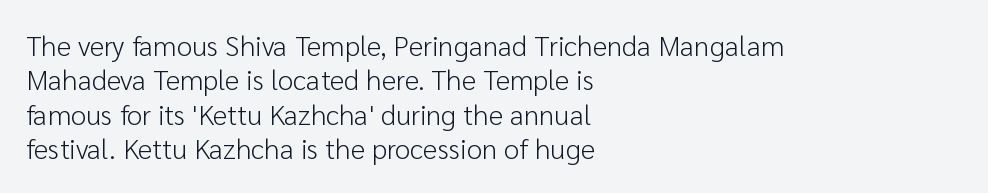
Q: Is the text bold? A: No.
Q: Is the text italic (slanted)? A: No, it is upright.
Q: Is the typeface a serif or a sans-serif typeface? A: Sans-serif.
Q: Is the text underlined? A: No.
Q: How is the paragraph aligned? A: Left-aligned.
Q: Is the spacing between letters normal or unusually wide? A: Normal.
Q: Width (condensed, normal, or wide)? A: Normal.
Q: Stroke contrast? A: Low.
Q: x-height? A: Medium.
Q: Monospaced? A: No.
